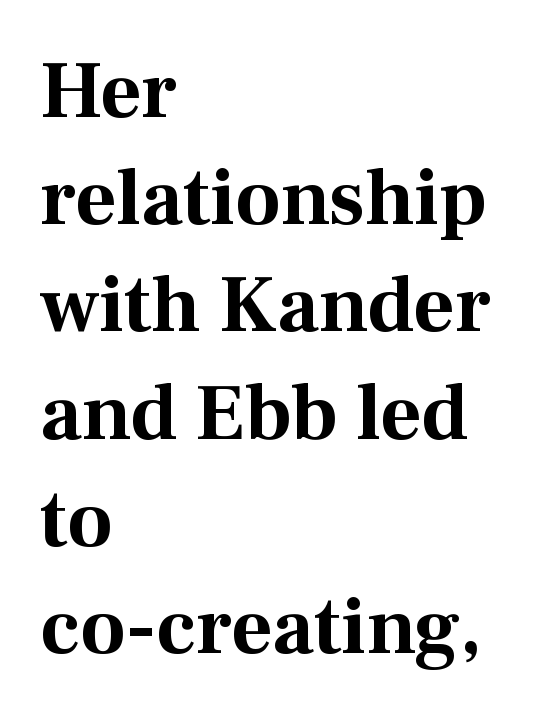
The image shows 80 px bold serif type, upright; set left-aligned, normal line spacing (1.34x), normal letter spacing, not underlined; medium stroke contrast and a medium x-height.
